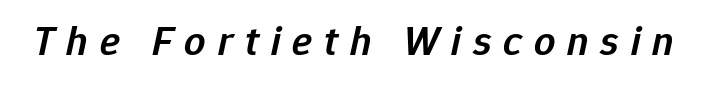
{"italic": "yes", "lean": "right", "slant_degrees": 12, "bold": "semi", "weight": "semibold", "width": "normal", "stroke_contrast": "low", "x_height": "medium", "monospaced": "no", "underline": "no", "letter_spacing": "wide", "letter_spacing_em": 0.28, "glyph_px": 42}
